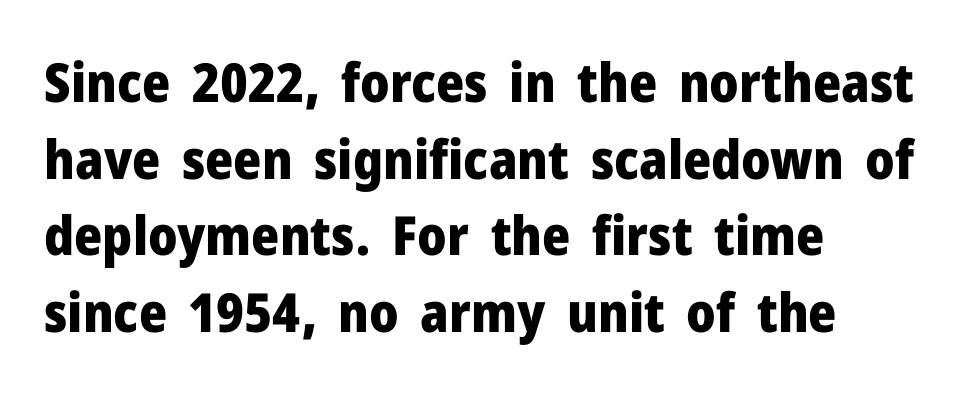
{"serif": "no", "italic": "no", "bold": "yes", "weight": "heavy", "width": "normal", "stroke_contrast": "low", "x_height": "medium", "monospaced": "no", "underline": "no", "align": "left", "line_spacing": "normal", "line_spacing_ratio": 1.42, "letter_spacing": "normal", "letter_spacing_em": 0.0, "glyph_px": 54}
